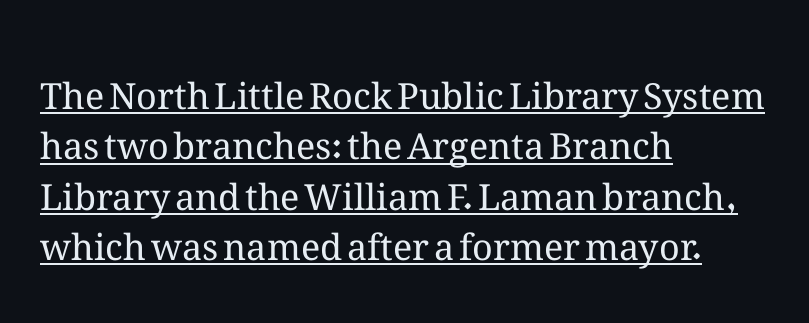
Nothing heavy about these letters — not bold at all. This rendering uses left alignment, leaving the right contour irregular. This sample uses an upright cut, with every glyph sitting square on the baseline. This block has exactly the height ordinary leading produces. This rendering leaves character spacing at its baseline value. The letters advance in unequal steps, a hallmark of proportional type.
